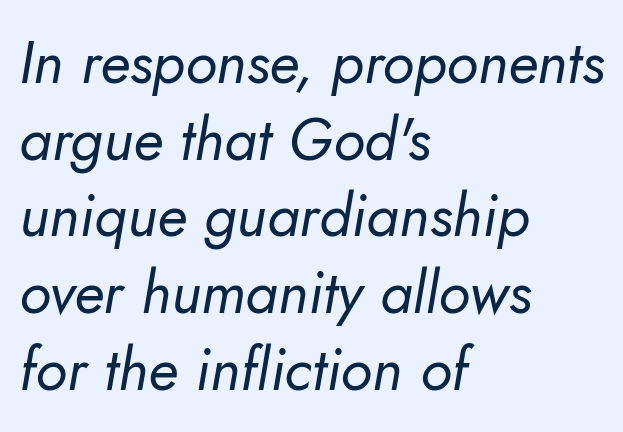
Q: Is the text bold? A: No.
Q: Is the text italic (slanted)? A: Yes, it leans right by about 10 degrees.
Q: Is the text underlined? A: No.
Q: How is the paragraph aligned? A: Left-aligned.
Q: Is the spacing between letters normal or unusually wide? A: Normal.
Q: Is the spacing between lines tight, normal or loose? A: Normal.
Q: Width (condensed, normal, or wide)? A: Normal.
Q: Stroke contrast? A: Low.
Q: x-height? A: Small.
Q: Monospaced? A: No.
